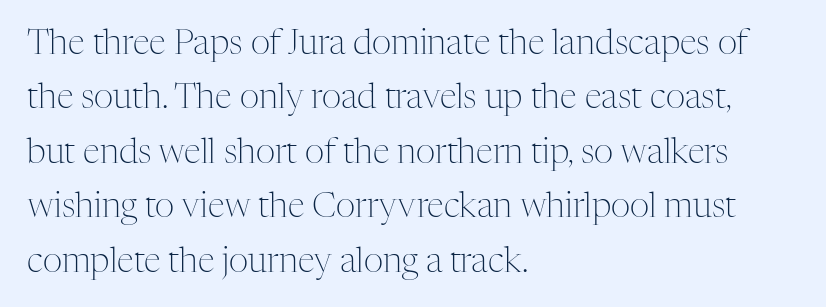
Q: Is the text bold? A: No.
Q: Is the text italic (slanted)? A: No, it is upright.
Q: Is the typeface a serif or a sans-serif typeface? A: Serif.
Q: Is the text underlined? A: No.
Q: How is the paragraph aligned? A: Left-aligned.
Q: Is the spacing between letters normal or unusually wide? A: Normal.
Q: Is the spacing between lines tight, normal or loose? A: Normal.
Q: Width (condensed, normal, or wide)? A: Normal.
Q: Stroke contrast? A: Medium.
Q: x-height? A: Medium.
Q: Monospaced? A: No.
